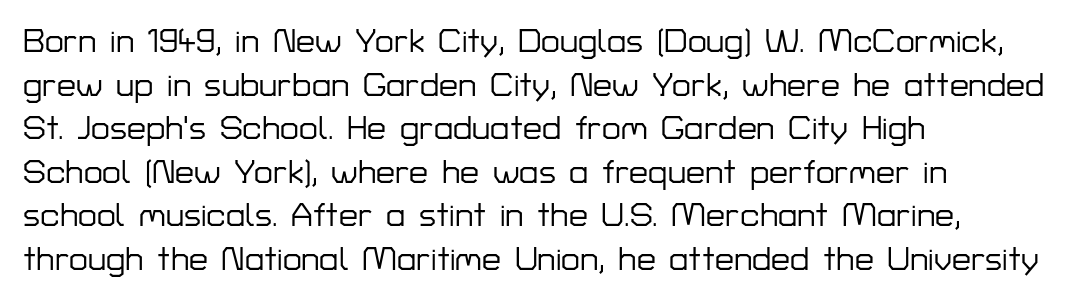
Q: Is the text italic (slanted)? A: No, it is upright.
Q: Is the typeface a serif or a sans-serif typeface? A: Sans-serif.
Q: Is the text underlined? A: No.
Q: How is the paragraph aligned? A: Left-aligned.
Q: Is the spacing between letters normal or unusually wide? A: Normal.
Q: Is the spacing between lines tight, normal or loose? A: Normal.
Q: Width (condensed, normal, or wide)? A: Normal.
Q: Stroke contrast? A: Low.
Q: x-height? A: Medium.
Q: Monospaced? A: No.
